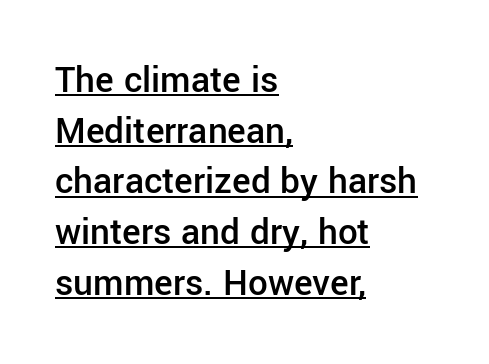
Q: Is the text bold? A: Semi-bold.
Q: Is the text italic (slanted)? A: No, it is upright.
Q: Is the typeface a serif or a sans-serif typeface? A: Sans-serif.
Q: Is the text underlined? A: Yes.
Q: How is the paragraph aligned? A: Left-aligned.
Q: Is the spacing between letters normal or unusually wide? A: Normal.
Q: Is the spacing between lines tight, normal or loose? A: Normal.
Q: Width (condensed, normal, or wide)? A: Normal.
Q: Stroke contrast? A: Low.
Q: x-height? A: Medium.
Q: Monospaced? A: No.
